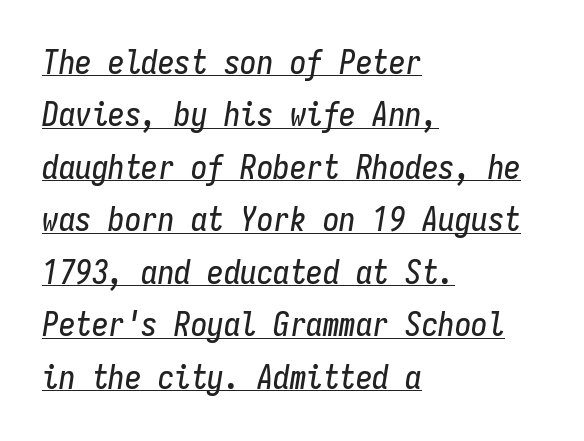
Q: Is the text italic (slanted)? A: Yes, it leans right by about 9 degrees.
Q: Is the text underlined? A: Yes.
Q: How is the paragraph aligned? A: Left-aligned.
Q: Is the spacing between letters normal or unusually wide? A: Normal.
Q: Is the spacing between lines tight, normal or loose? A: Normal.
Q: Width (condensed, normal, or wide)? A: Condensed.
Q: Stroke contrast? A: Low.
Q: x-height? A: Medium.
Q: Monospaced? A: Yes.
